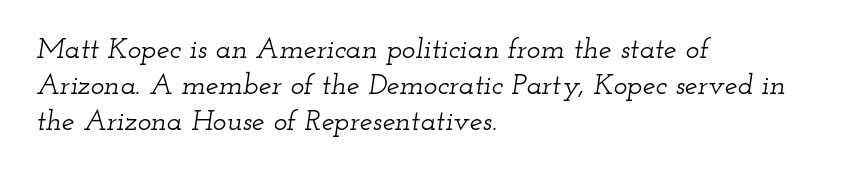
The image shows 29 px wide serif type, italic (leaning right); set left-aligned, line spacing 1.24x, normal letter spacing, not underlined; low stroke contrast and a small x-height.
